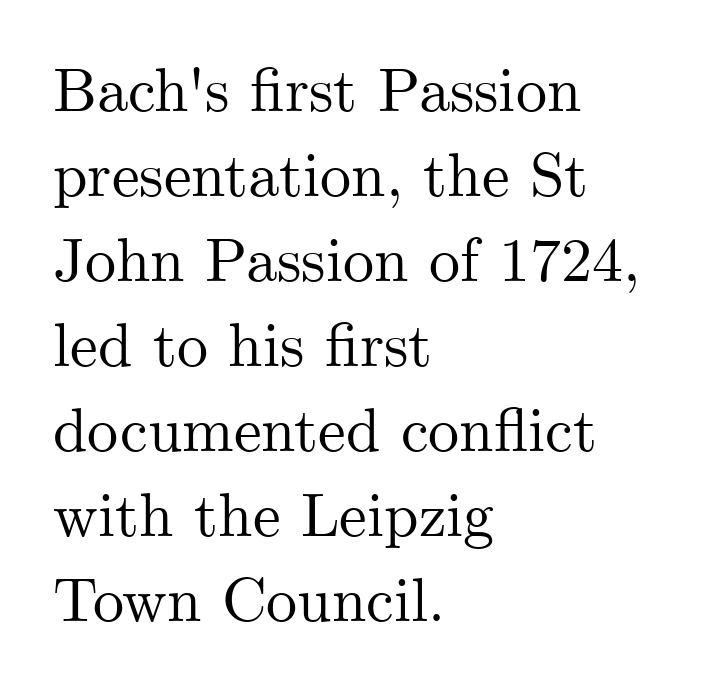
Q: Is the text italic (slanted)? A: No, it is upright.
Q: Is the typeface a serif or a sans-serif typeface? A: Serif.
Q: Is the text underlined? A: No.
Q: How is the paragraph aligned? A: Left-aligned.
Q: Is the spacing between letters normal or unusually wide? A: Normal.
Q: Is the spacing between lines tight, normal or loose? A: Normal.
Q: Width (condensed, normal, or wide)? A: Normal.
Q: Stroke contrast? A: Medium.
Q: x-height? A: Small.
Q: Monospaced? A: No.
